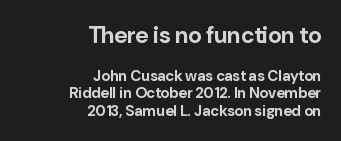
The image shows 23 px bold type, upright; set right-aligned, line spacing 1.18x, normal letter spacing, not underlined; the first (top) block is 1.53x larger.
